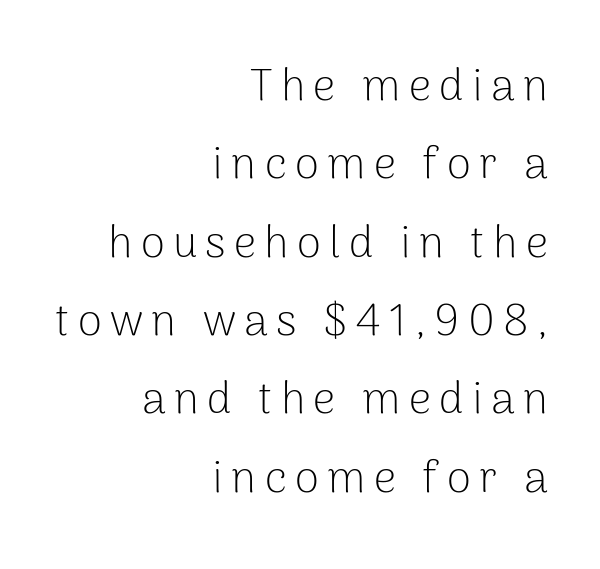
{"serif": "no", "italic": "no", "bold": "no", "weight": "light", "width": "normal", "stroke_contrast": "low", "x_height": "medium", "monospaced": "no", "underline": "no", "align": "right", "line_spacing_ratio": 1.78, "glyph_px": 44}
